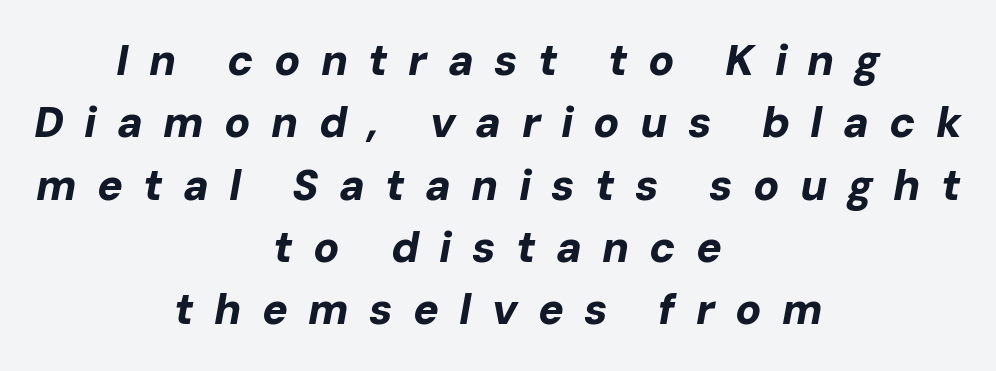
The image shows 43 px bold type, italic (leaning right); set centered, normal line spacing (1.45x), unusually wide letter spacing (+0.47 em), not underlined; low stroke contrast and a medium x-height.
